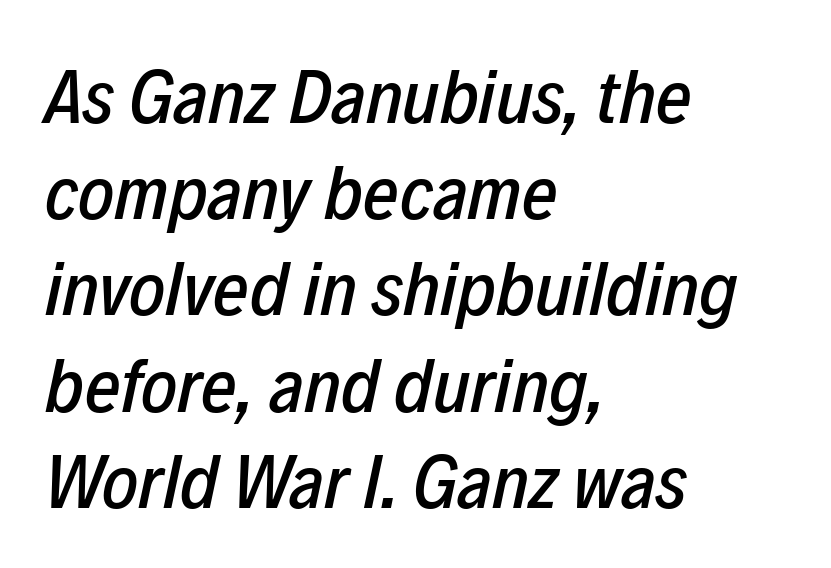
The image shows 77 px condensed type, italic (leaning right); set left-aligned, normal line spacing (1.25x), normal letter spacing, not underlined; low stroke contrast and a medium x-height.
